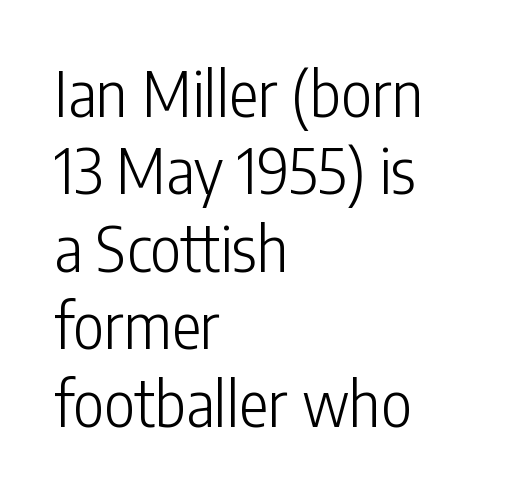
Q: Is the text bold? A: No.
Q: Is the text italic (slanted)? A: No, it is upright.
Q: Is the typeface a serif or a sans-serif typeface? A: Sans-serif.
Q: Is the text underlined? A: No.
Q: How is the paragraph aligned? A: Left-aligned.
Q: Is the spacing between letters normal or unusually wide? A: Normal.
Q: Is the spacing between lines tight, normal or loose? A: Normal.
Q: Width (condensed, normal, or wide)? A: Condensed.
Q: Stroke contrast? A: Low.
Q: x-height? A: Medium.
Q: Monospaced? A: No.
